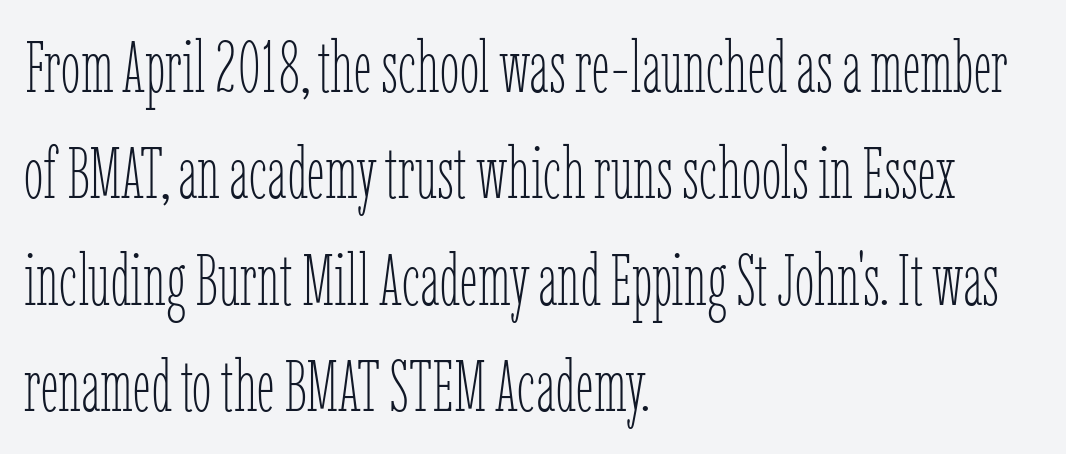
Q: Is the text bold? A: No.
Q: Is the text italic (slanted)? A: No, it is upright.
Q: Is the text underlined? A: No.
Q: How is the paragraph aligned? A: Left-aligned.
Q: Is the spacing between letters normal or unusually wide? A: Normal.
Q: Is the spacing between lines tight, normal or loose? A: Normal.
Q: Width (condensed, normal, or wide)? A: Condensed.
Q: Stroke contrast? A: Low.
Q: x-height? A: Medium.
Q: Monospaced? A: No.
